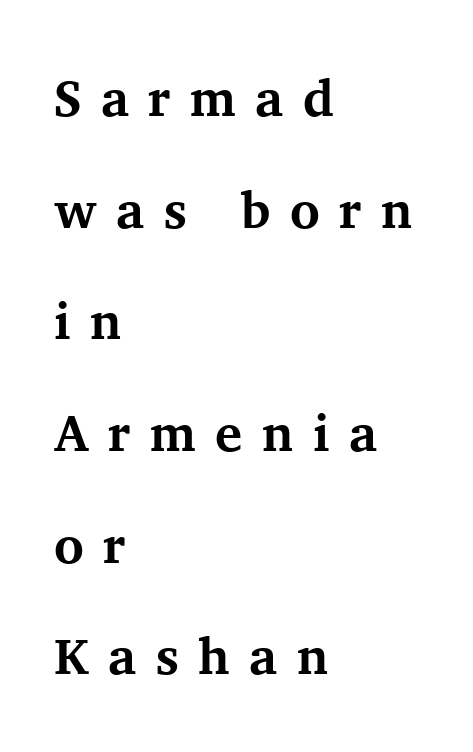
{"serif": "yes", "italic": "no", "bold": "yes", "weight": "bold", "width": "normal", "stroke_contrast": "medium", "x_height": "medium", "monospaced": "no", "underline": "no", "align": "left", "line_spacing": "loose", "line_spacing_ratio": 2.19, "letter_spacing": "wide", "letter_spacing_em": 0.38, "glyph_px": 51}
